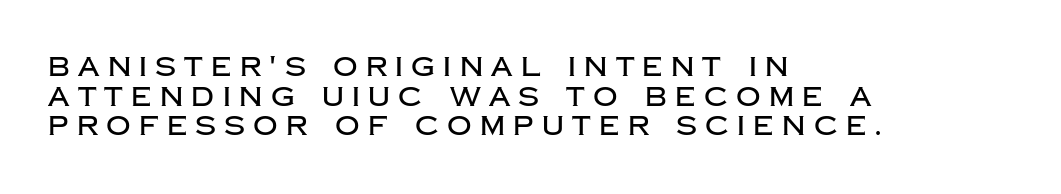
{"italic": "no", "underline": "no", "align": "left", "line_spacing": "tight", "line_spacing_ratio": 1.1, "letter_spacing": "wide", "letter_spacing_em": 0.31, "glyph_px": 27}
